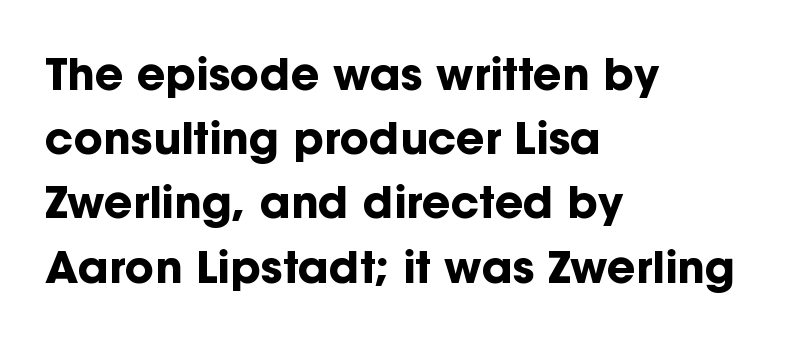
Q: Is the text bold? A: Yes.
Q: Is the text italic (slanted)? A: No, it is upright.
Q: Is the typeface a serif or a sans-serif typeface? A: Sans-serif.
Q: Is the text underlined? A: No.
Q: How is the paragraph aligned? A: Left-aligned.
Q: Is the spacing between letters normal or unusually wide? A: Normal.
Q: Is the spacing between lines tight, normal or loose? A: Normal.
Q: Width (condensed, normal, or wide)? A: Normal.
Q: Stroke contrast? A: Low.
Q: x-height? A: Medium.
Q: Monospaced? A: No.
